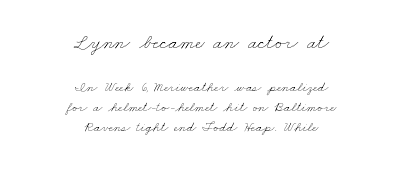
Notice how descenders clear the ascenders below comfortably — that's standard leading. Unmarked baselines from the first word to the last. You could call the tracking neutral — neither tight nor loose. Does the copy run flush right? No — it is centered line by line. Heaviness? Minimal to ordinary, like unemphasized prose.
